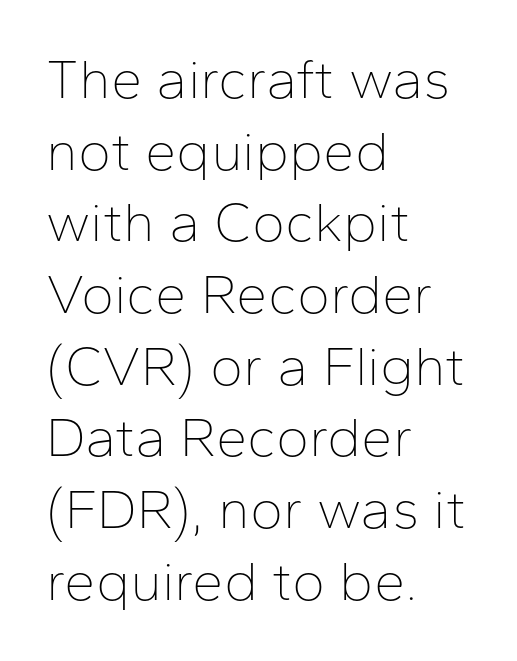
Stem width sits at or under what a default text font uses. Proportional: the letters do not fall into vertical columns. Compared with a centered layout, this one pins lines to the left instead. Inter-character spacing is left at the font's built-in metrics. If you measured baseline to baseline, you'd find a middling distance.
